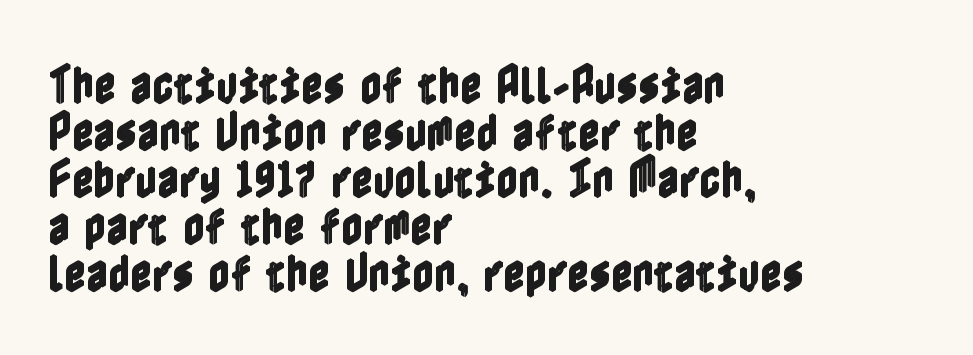
The type sits square on the baseline with zero lean. Nobody touched the tracking dial on this one. Leading is clearly below the norm, producing a dense column. Is the block centered? No — it sits flush against the left margin. Only glyphs here, with clear space below each row.
